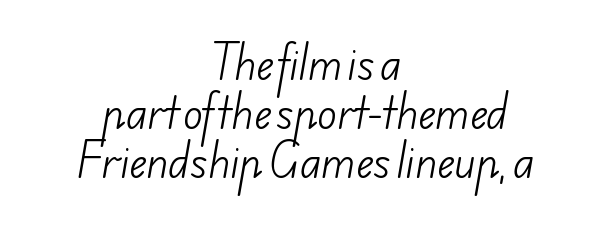
{"serif": "no", "bold": "no", "weight": "light", "width": "normal", "stroke_contrast": "low", "x_height": "small", "monospaced": "no", "underline": "no", "align": "center", "line_spacing_ratio": 1.2, "letter_spacing": "normal", "letter_spacing_em": 0.0, "glyph_px": 41}
